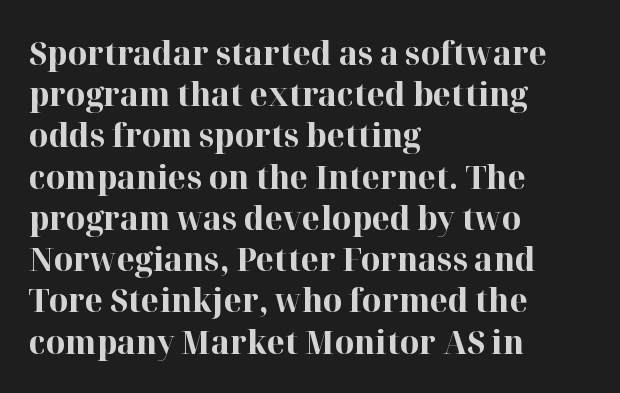
Q: Is the text bold? A: Yes.
Q: Is the text italic (slanted)? A: No, it is upright.
Q: Is the typeface a serif or a sans-serif typeface? A: Serif.
Q: Is the text underlined? A: No.
Q: How is the paragraph aligned? A: Left-aligned.
Q: Is the spacing between letters normal or unusually wide? A: Normal.
Q: Is the spacing between lines tight, normal or loose? A: Normal.
Q: Width (condensed, normal, or wide)? A: Normal.
Q: Stroke contrast? A: High.
Q: x-height? A: Medium.
Q: Monospaced? A: No.
